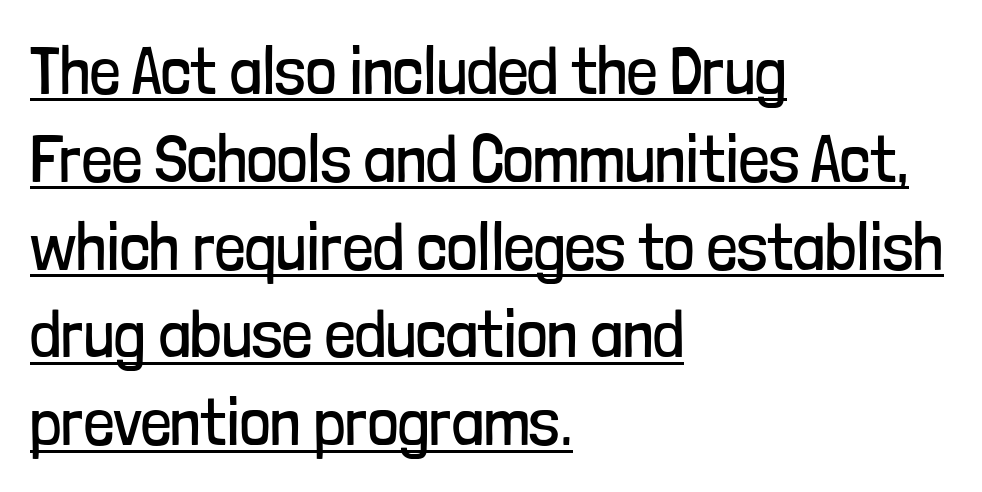
{"serif": "no", "italic": "no", "bold": "no", "weight": "regular", "width": "condensed", "stroke_contrast": "low", "x_height": "medium", "monospaced": "no", "underline": "yes", "align": "left", "line_spacing": "normal", "line_spacing_ratio": 1.31, "letter_spacing": "normal", "letter_spacing_em": 0.0, "glyph_px": 67}
